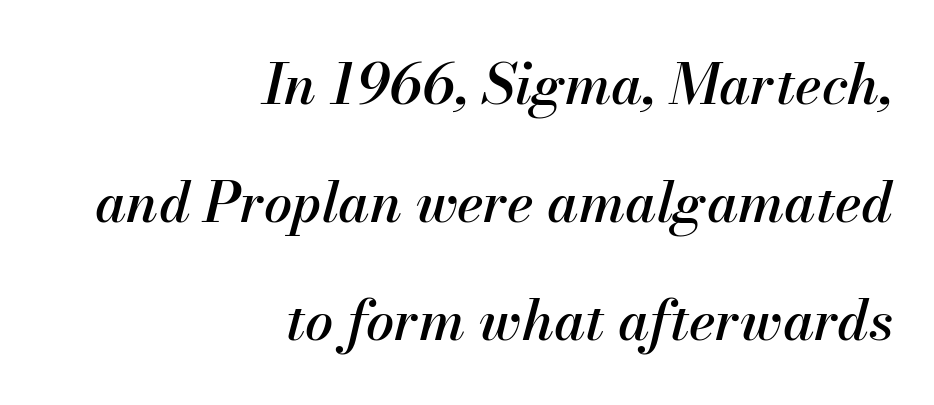
The image shows 56 px text type, italic (leaning right); set right-aligned, loose line spacing (2.11x), normal letter spacing, not underlined; medium stroke contrast and a small x-height.
